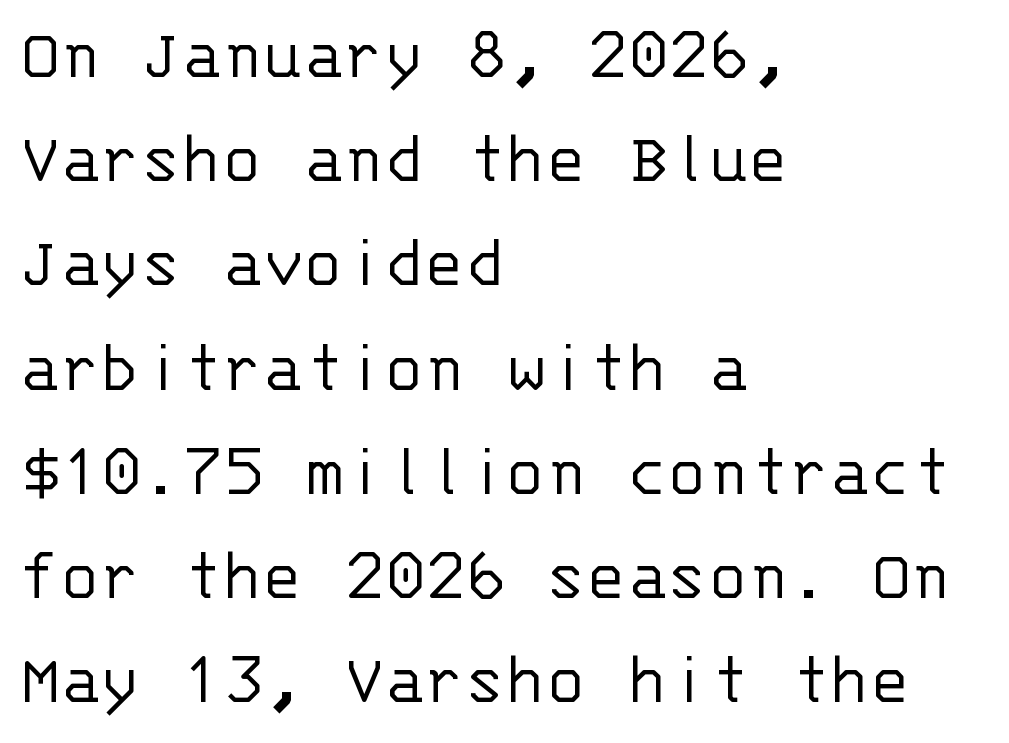
{"serif": "no", "italic": "no", "bold": "no", "weight": "light", "width": "normal", "stroke_contrast": "low", "x_height": "large", "monospaced": "yes", "underline": "no", "align": "left", "line_spacing": "normal", "line_spacing_ratio": 1.39, "letter_spacing": "normal", "letter_spacing_em": 0.0, "glyph_px": 75}
